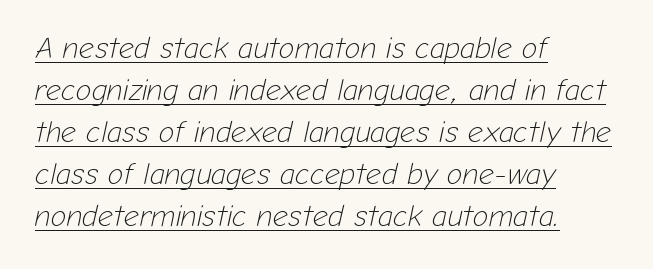
{"italic": "yes", "lean": "right", "slant_degrees": 12, "bold": "no", "weight": "light", "width": "normal", "stroke_contrast": "low", "x_height": "medium", "monospaced": "no", "underline": "yes", "align": "left", "line_spacing": "normal", "line_spacing_ratio": 1.4, "letter_spacing": "normal", "letter_spacing_em": 0.0, "glyph_px": 30}
